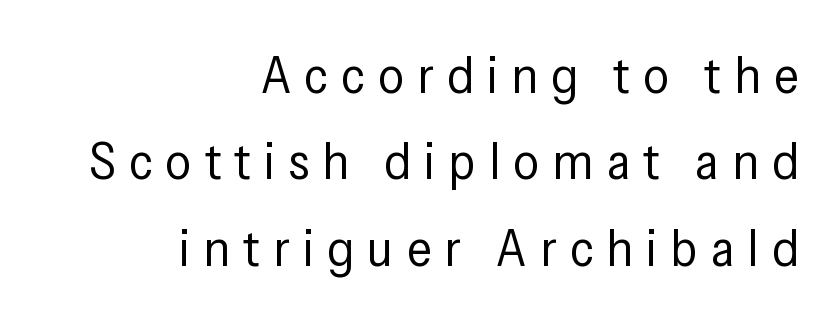
{"serif": "no", "italic": "no", "bold": "no", "weight": "regular", "width": "condensed", "stroke_contrast": "low", "x_height": "medium", "monospaced": "no", "underline": "no", "align": "right", "line_spacing": "normal", "line_spacing_ratio": 1.66, "letter_spacing": "wide", "letter_spacing_em": 0.25, "glyph_px": 52}
